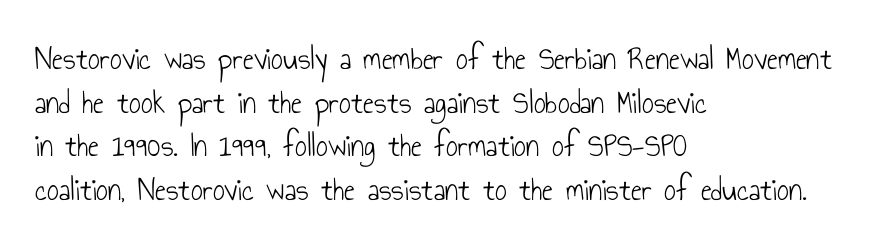
The image shows 33 px light, condensed sans-serif type, upright; set left-aligned, normal line spacing (1.32x), normal letter spacing, not underlined; low stroke contrast and a small x-height.
